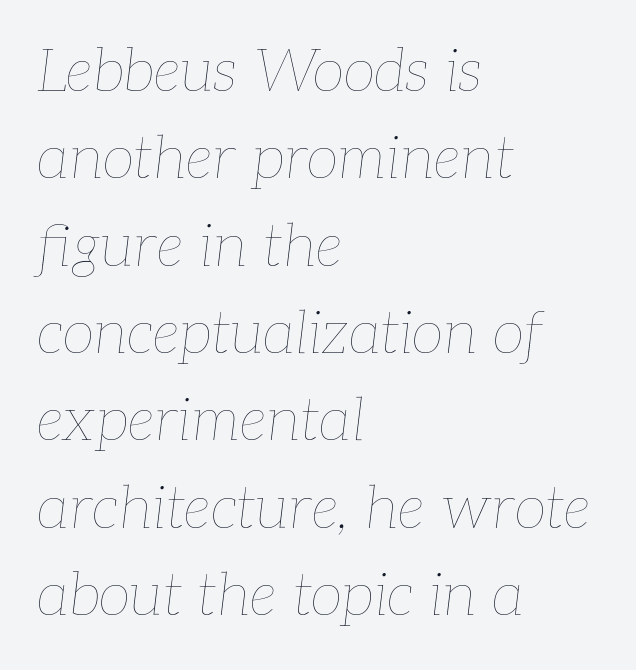
Does the leading feel generous? No, just average. Descenders hang freely into open space. The letters are slanted; this is an italic face. Heft: none added — not bold. The lines are quadded left. This rendering leaves character spacing at its baseline value.
